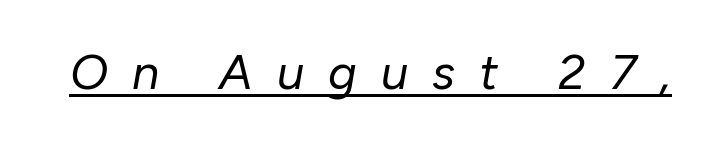
The image shows 49 px regular-weight type, italic (leaning right); set unusually wide letter spacing (+0.49 em), underlined; low stroke contrast and a medium x-height.
